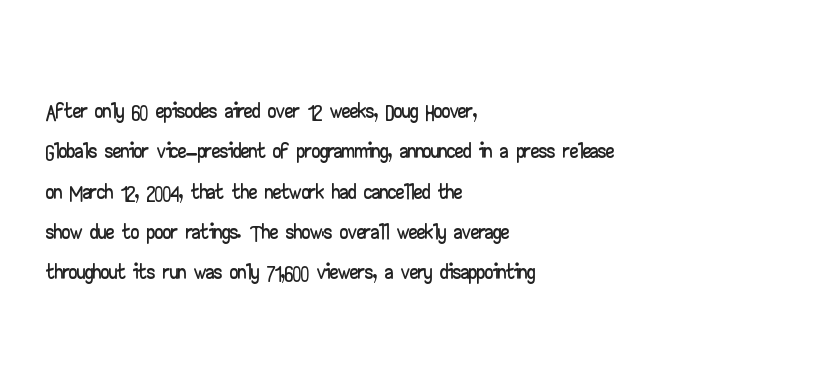
The image shows 33 px wide sans-serif type, upright; set left-aligned, line spacing 1.22x, normal letter spacing, not underlined; low stroke contrast and a small x-height.
